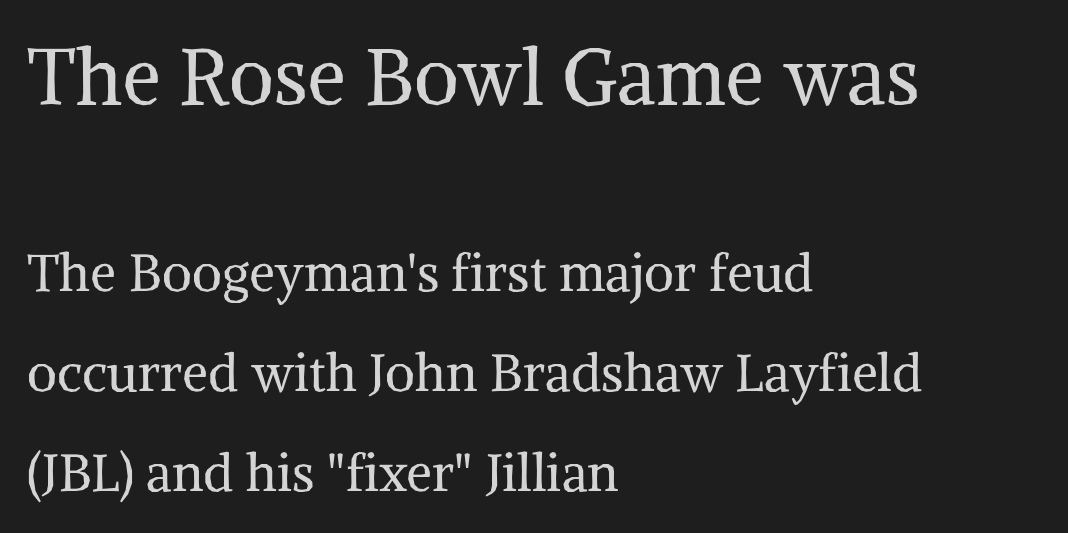
Line starts are locked; line ends wander. Students, observe: this is what heavily led, spacious text looks like. The strokes are not fattened; the text isn't bold. Nobody drew a line under any word here.
